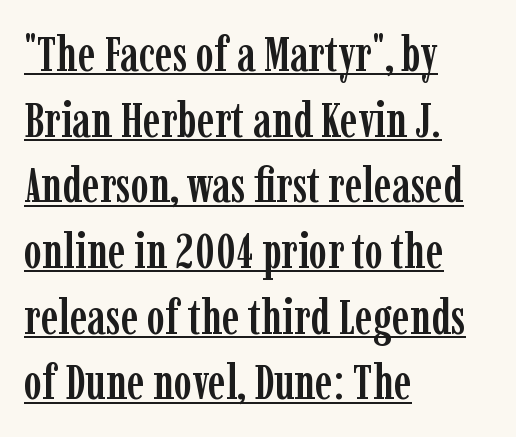
Look at the bottom of the vertical strokes: they flare into serifs here. Posture: vertical. A classic flush-left, rag-right setting is used for this passage. Underline: present. Between one letter and the next there's only the usual sliver of space. Varying glyph widths throughout — classic text-font behaviour.
